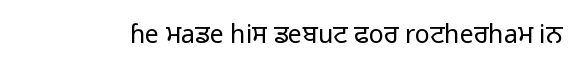
The image shows 25 px text type, upright; set normal letter spacing, not underlined.
